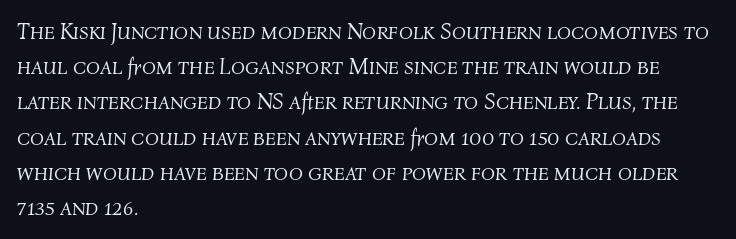
{"italic": "yes", "lean": "right", "slant_degrees": 4, "bold": "no", "underline": "no", "align": "left", "line_spacing": "normal", "line_spacing_ratio": 1.53, "letter_spacing": "normal", "letter_spacing_em": 0.0, "glyph_px": 23}
